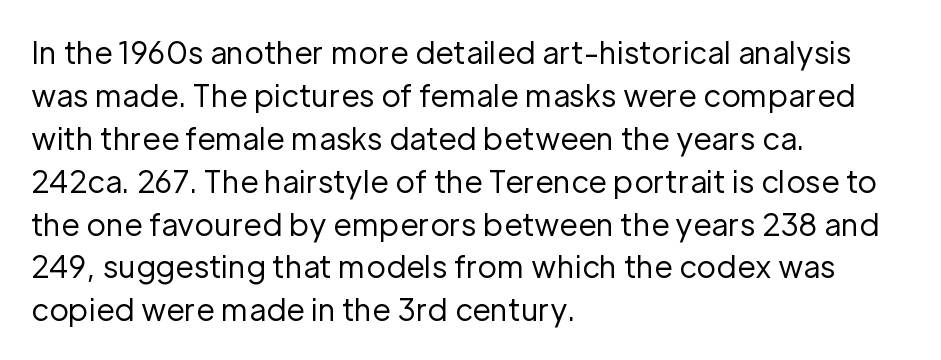
The image shows 30 px regular-weight sans-serif type, upright; set left-aligned, normal line spacing (1.43x), normal letter spacing, not underlined; low stroke contrast and a medium x-height.
